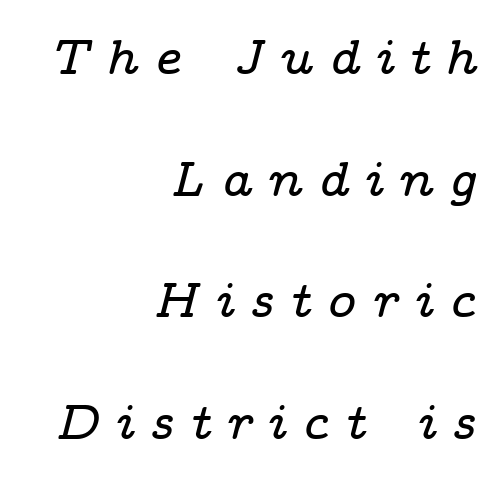
Q: Is the text italic (slanted)? A: Yes, it leans right by about 14 degrees.
Q: Is the typeface a serif or a sans-serif typeface? A: Serif.
Q: Is the text underlined? A: No.
Q: How is the paragraph aligned? A: Right-aligned.
Q: Is the spacing between letters normal or unusually wide? A: Unusually wide.
Q: Is the spacing between lines tight, normal or loose? A: Loose.
Q: Width (condensed, normal, or wide)? A: Wide.
Q: Stroke contrast? A: Low.
Q: x-height? A: Medium.
Q: Monospaced? A: No.
